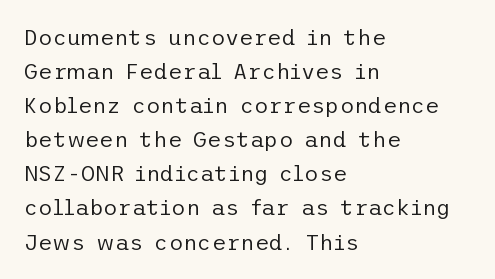
{"italic": "no", "bold": "no", "underline": "no", "align": "left", "line_spacing": "normal", "line_spacing_ratio": 1.55, "letter_spacing": "normal", "letter_spacing_em": 0.0, "glyph_px": 22}
